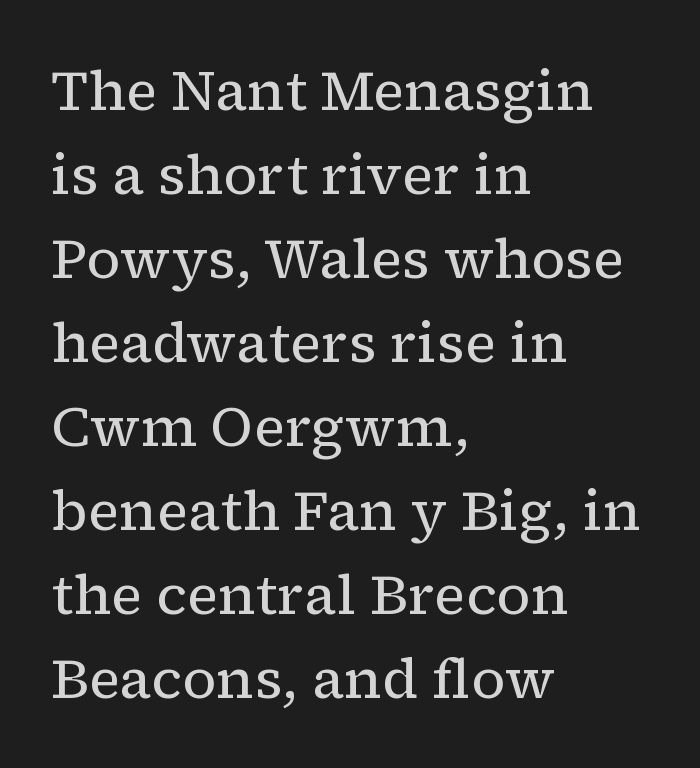
{"serif": "yes", "italic": "no", "bold": "no", "weight": "regular", "width": "normal", "stroke_contrast": "low", "x_height": "medium", "monospaced": "no", "underline": "no", "align": "left", "line_spacing": "normal", "line_spacing_ratio": 1.5, "letter_spacing": "normal", "letter_spacing_em": 0.0, "glyph_px": 56}
